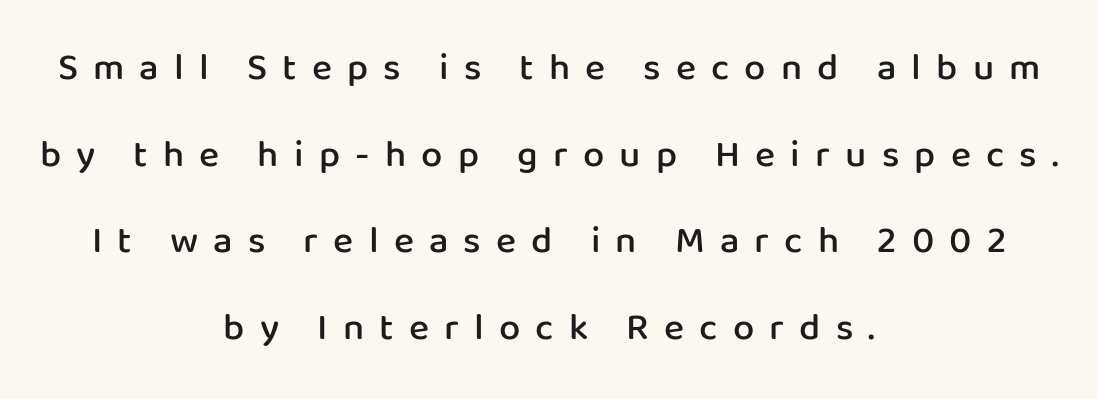
In CSS terms this would be text-align: center. The letters advance in unequal steps, a hallmark of proportional type. The type sits square on the baseline with zero lean. Look at the bottom of the vertical strokes: they stop flat, with no serifs. Only glyphs here, with clear space below each row. The glyphs have the mass of a demibold cut, below bold.
